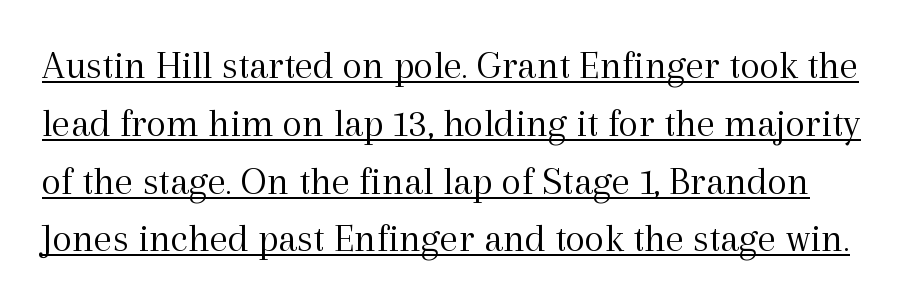
Small tapered or slab feet sit at the stroke ends, so this counts as serif. Leading: standard. Spacing verdict: proportional, widths tailored to each character. The letters stand straight up with perfectly vertical stems. Underlined type.
